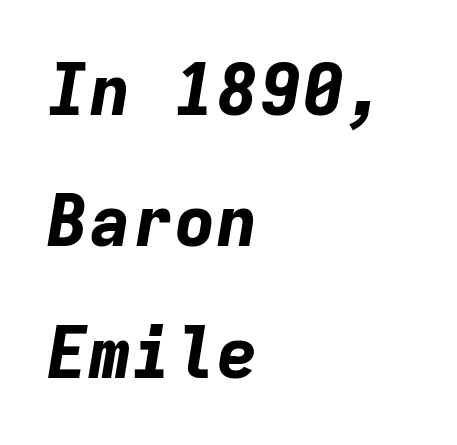
There is no visible air inserted between adjacent glyphs. Slanted lettering throughout. Typesetter's note: full bold, strokes at maximum text heaviness. Descenders are the only things crossing below the line. If you drew a ruler down the left edge, every line would touch it.
